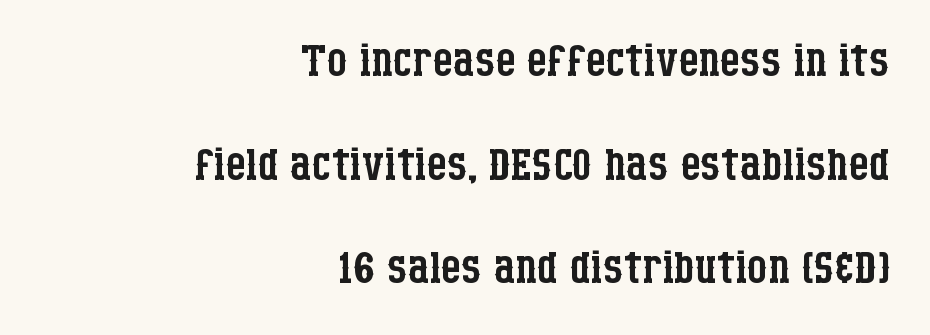
Q: Is the text bold? A: No.
Q: Is the text italic (slanted)? A: No, it is upright.
Q: Is the typeface a serif or a sans-serif typeface? A: Serif.
Q: Is the text underlined? A: No.
Q: How is the paragraph aligned? A: Right-aligned.
Q: Is the spacing between letters normal or unusually wide? A: Normal.
Q: Is the spacing between lines tight, normal or loose? A: Normal.
Q: Width (condensed, normal, or wide)? A: Condensed.
Q: Stroke contrast? A: Low.
Q: x-height? A: Large.
Q: Monospaced? A: No.
